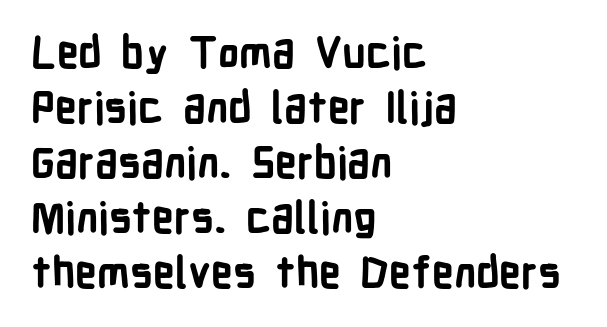
The image shows 43 px bold, condensed sans-serif type, upright; set left-aligned, normal line spacing (1.28x), normal letter spacing, not underlined; low stroke contrast and a medium x-height.
